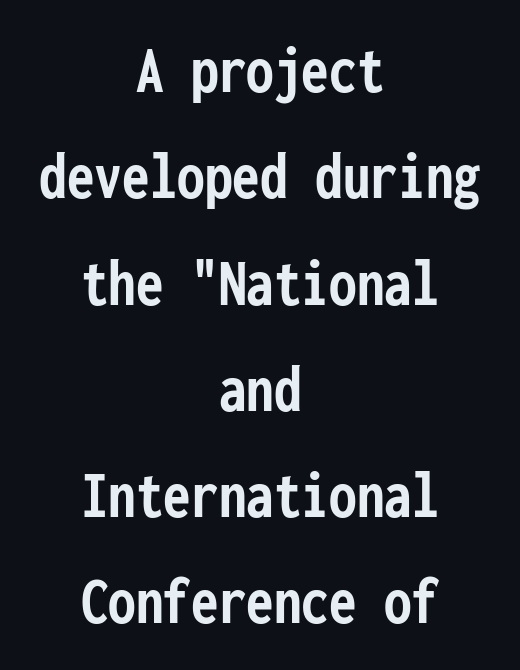
The image shows 69 px semibold, condensed sans-serif type, upright, monospaced; set centered, normal line spacing (1.54x), normal letter spacing, not underlined; low stroke contrast and a medium x-height.
